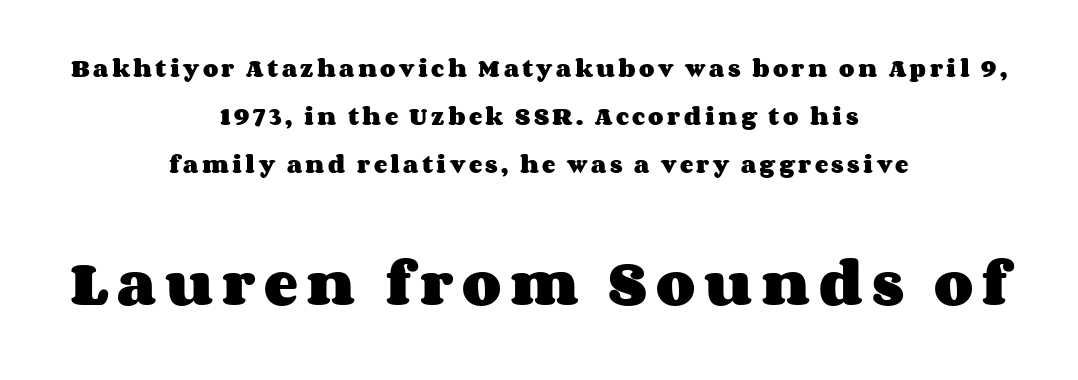
The passage shown is emphatically bold. Note the varied advance widths — an 'i' is clearly narrower than an 'm'. Small over large — that's the arrangement of the two blocks here. Bare-footed words on every line. Each line is balanced around a shared central axis.
